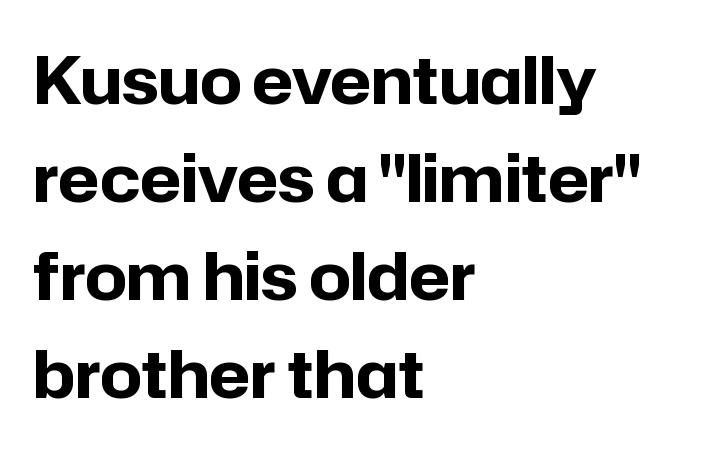
Q: Is the text bold? A: Yes.
Q: Is the text italic (slanted)? A: No, it is upright.
Q: Is the typeface a serif or a sans-serif typeface? A: Sans-serif.
Q: Is the text underlined? A: No.
Q: How is the paragraph aligned? A: Left-aligned.
Q: Is the spacing between letters normal or unusually wide? A: Normal.
Q: Is the spacing between lines tight, normal or loose? A: Normal.
Q: Width (condensed, normal, or wide)? A: Normal.
Q: Stroke contrast? A: Low.
Q: x-height? A: Medium.
Q: Monospaced? A: No.
